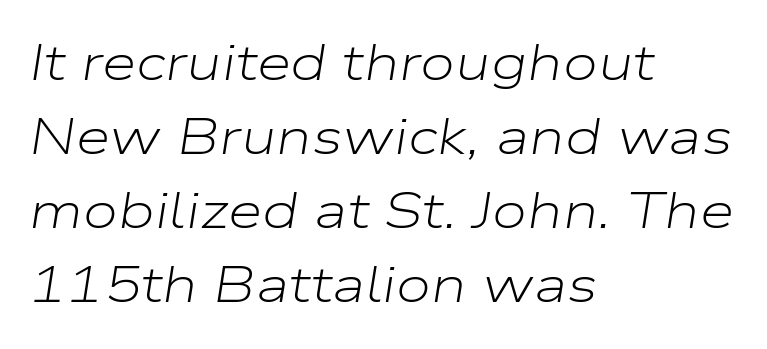
{"italic": "yes", "lean": "right", "slant_degrees": 9, "bold": "no", "weight": "light", "width": "wide", "stroke_contrast": "low", "x_height": "medium", "monospaced": "no", "underline": "no", "align": "left", "line_spacing": "normal", "line_spacing_ratio": 1.48, "letter_spacing": "normal", "letter_spacing_em": 0.0, "glyph_px": 50}
